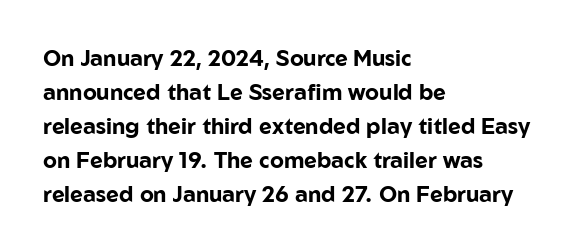
Q: Is the text bold? A: Yes.
Q: Is the text italic (slanted)? A: No, it is upright.
Q: Is the text underlined? A: No.
Q: How is the paragraph aligned? A: Left-aligned.
Q: Is the spacing between letters normal or unusually wide? A: Normal.
Q: Is the spacing between lines tight, normal or loose? A: Normal.
